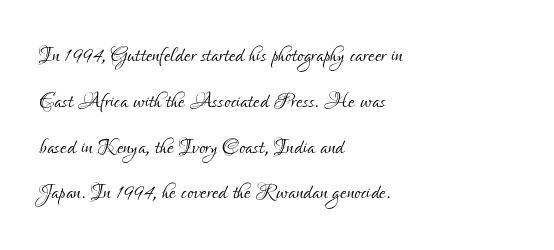
{"serif": "no", "bold": "no", "weight": "light", "width": "condensed", "stroke_contrast": "low", "x_height": "small", "monospaced": "no", "underline": "no", "align": "left", "line_spacing": "normal", "line_spacing_ratio": 1.58, "letter_spacing": "normal", "letter_spacing_em": 0.0, "glyph_px": 29}
